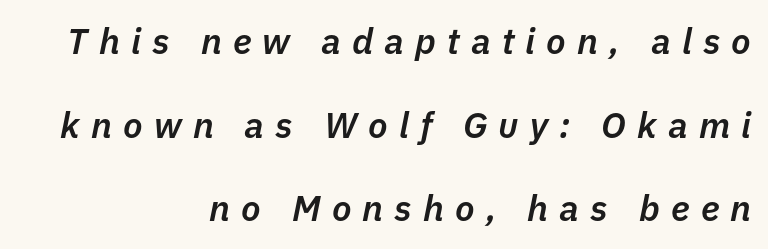
The image shows 36 px semibold type, italic (leaning right); set right-aligned, loose line spacing (2.32x), unusually wide letter spacing (+0.31 em), not underlined; low stroke contrast and a medium x-height.
